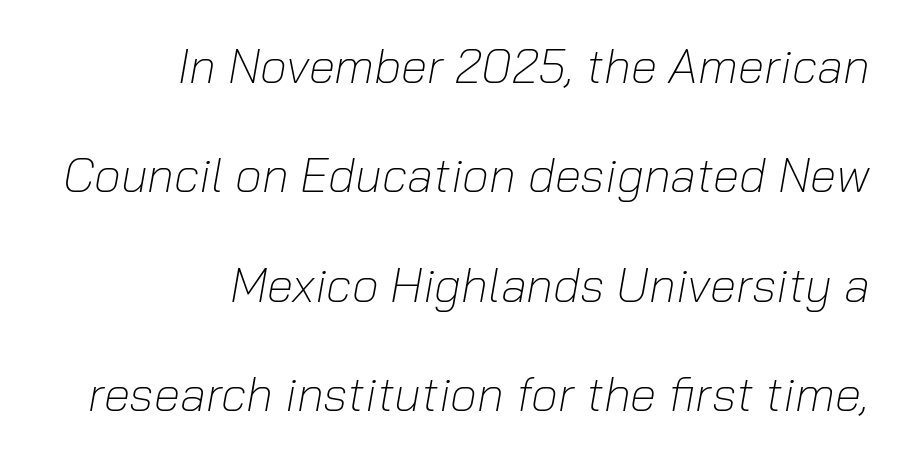
Q: Is the text bold? A: No.
Q: Is the text italic (slanted)? A: Yes, it leans right by about 10 degrees.
Q: Is the text underlined? A: No.
Q: How is the paragraph aligned? A: Right-aligned.
Q: Is the spacing between letters normal or unusually wide? A: Normal.
Q: Is the spacing between lines tight, normal or loose? A: Loose.
Q: Width (condensed, normal, or wide)? A: Normal.
Q: Stroke contrast? A: Low.
Q: x-height? A: Medium.
Q: Monospaced? A: No.
